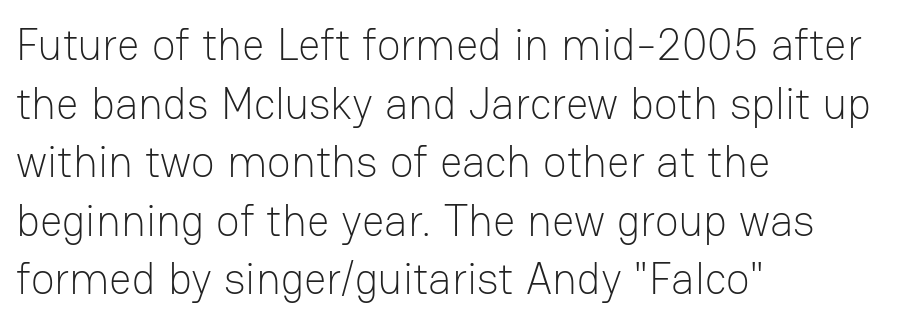
The image shows 44 px light sans-serif type, upright; set left-aligned, normal line spacing (1.33x), normal letter spacing, not underlined; low stroke contrast and a medium x-height.
